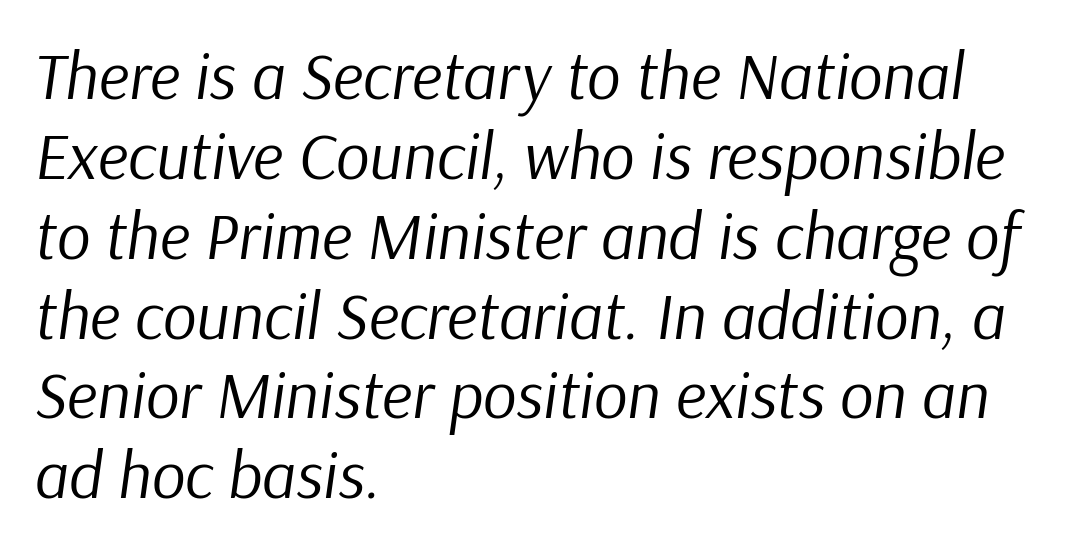
{"italic": "yes", "lean": "right", "slant_degrees": 9, "bold": "no", "weight": "regular", "width": "normal", "stroke_contrast": "low", "x_height": "medium", "monospaced": "no", "underline": "no", "align": "left", "line_spacing_ratio": 1.21, "letter_spacing": "normal", "letter_spacing_em": 0.0, "glyph_px": 66}
